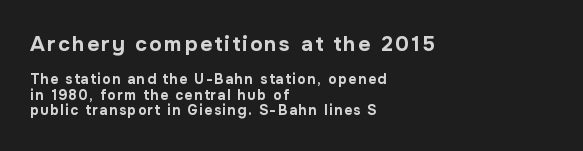
{"italic": "no", "bold": "yes", "underline": "no", "align": "left", "line_spacing": "tight", "line_spacing_ratio": 1.11, "larger_block": "first", "size_ratio": 1.5, "glyph_px": 21}
